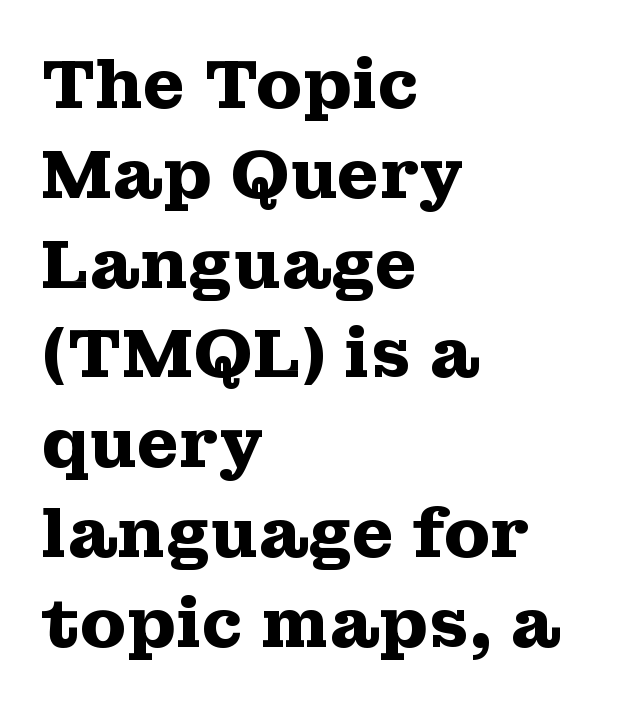
The image shows 68 px heavy, wide serif type, upright; set left-aligned, normal line spacing (1.32x), normal letter spacing, not underlined; medium stroke contrast and a medium x-height.
